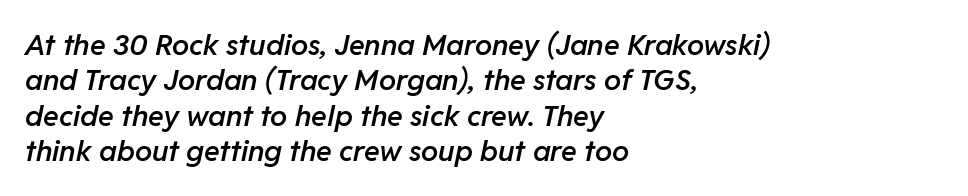
Q: Is the text bold? A: Semi-bold.
Q: Is the text italic (slanted)? A: Yes, it leans right by about 11 degrees.
Q: Is the text underlined? A: No.
Q: How is the paragraph aligned? A: Left-aligned.
Q: Is the spacing between letters normal or unusually wide? A: Normal.
Q: Width (condensed, normal, or wide)? A: Normal.
Q: Stroke contrast? A: Low.
Q: x-height? A: Medium.
Q: Monospaced? A: No.
